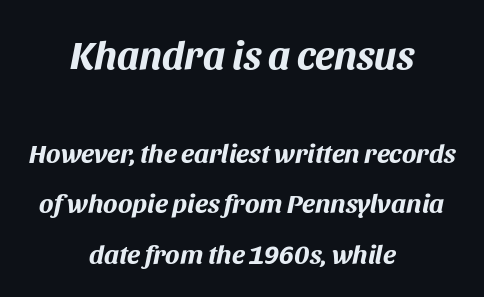
Q: Is the text bold? A: Yes.
Q: Is the text italic (slanted)? A: Yes, it leans right by about 11 degrees.
Q: Is the text underlined? A: No.
Q: How is the paragraph aligned? A: Centered.
Q: Is the spacing between letters normal or unusually wide? A: Normal.
Q: Which block of text is set in a larger size, the first (top) or the second (bottom)? A: The first (top) one.
Q: Width (condensed, normal, or wide)? A: Normal.
Q: Stroke contrast? A: Medium.
Q: x-height? A: Large.
Q: Monospaced? A: No.
